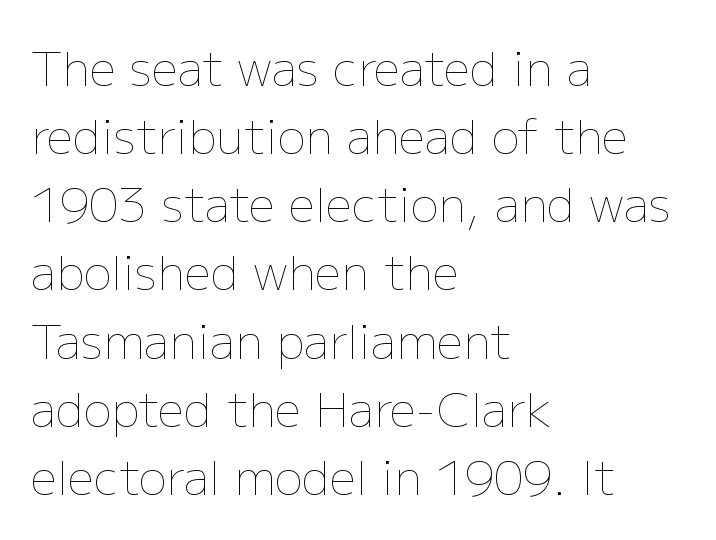
Q: Is the text bold? A: No.
Q: Is the text italic (slanted)? A: No, it is upright.
Q: Is the text underlined? A: No.
Q: How is the paragraph aligned? A: Left-aligned.
Q: Is the spacing between letters normal or unusually wide? A: Normal.
Q: Is the spacing between lines tight, normal or loose? A: Normal.
Q: Width (condensed, normal, or wide)? A: Normal.
Q: Stroke contrast? A: Low.
Q: x-height? A: Medium.
Q: Monospaced? A: No.
